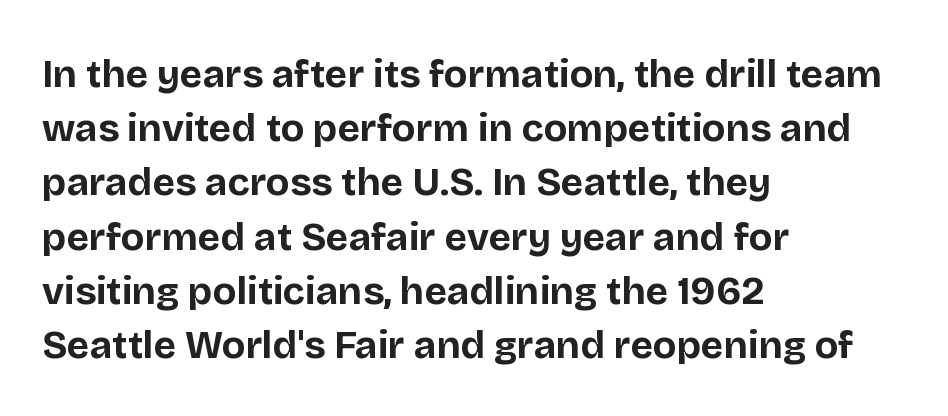
Q: Is the text bold? A: Yes.
Q: Is the text italic (slanted)? A: No, it is upright.
Q: Is the typeface a serif or a sans-serif typeface? A: Sans-serif.
Q: Is the text underlined? A: No.
Q: How is the paragraph aligned? A: Left-aligned.
Q: Is the spacing between letters normal or unusually wide? A: Normal.
Q: Is the spacing between lines tight, normal or loose? A: Normal.
Q: Width (condensed, normal, or wide)? A: Normal.
Q: Stroke contrast? A: Low.
Q: x-height? A: Large.
Q: Monospaced? A: No.
